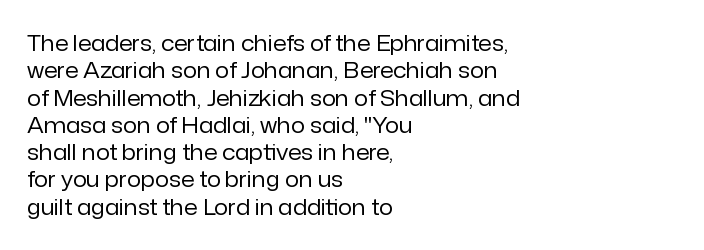
{"italic": "no", "bold": "no", "underline": "no", "align": "left", "line_spacing_ratio": 1.24, "letter_spacing": "normal", "letter_spacing_em": 0.0, "glyph_px": 22}
